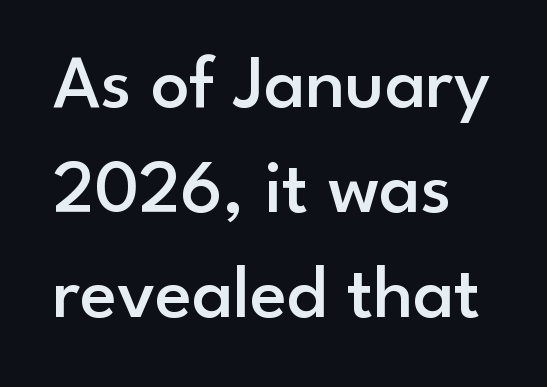
{"serif": "no", "italic": "no", "bold": "semi", "weight": "semibold", "width": "normal", "stroke_contrast": "low", "x_height": "small", "monospaced": "no", "underline": "no", "line_spacing": "normal", "line_spacing_ratio": 1.38, "letter_spacing": "normal", "letter_spacing_em": 0.0, "glyph_px": 76}
